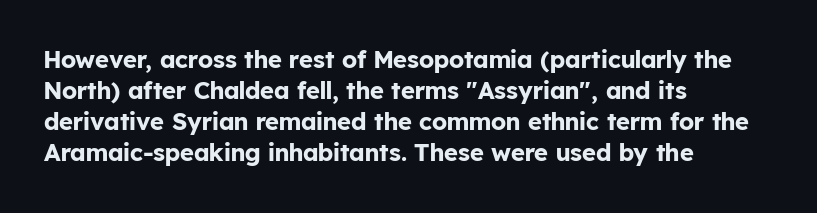
If you measured baseline to baseline, you'd find a middling distance. The specimen reads as upright at a glance. Glyph-to-glyph distance matches everyday printed text. Heavy, bold letterforms. Each row of text sits above clean, open space.
